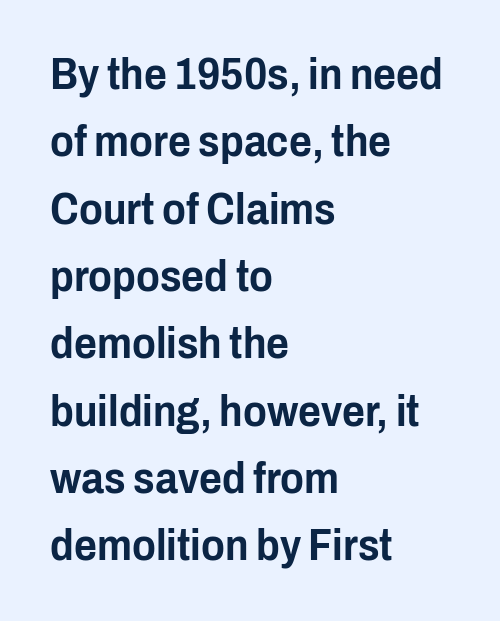
The lettering stays uniformly vertical, giving the passage a roman look. The rendering uses natural spacing where letterforms have individual widths. One-word summary of the alignment: left. Compared with typical paragraphs, the rows here are spaced about the same.
